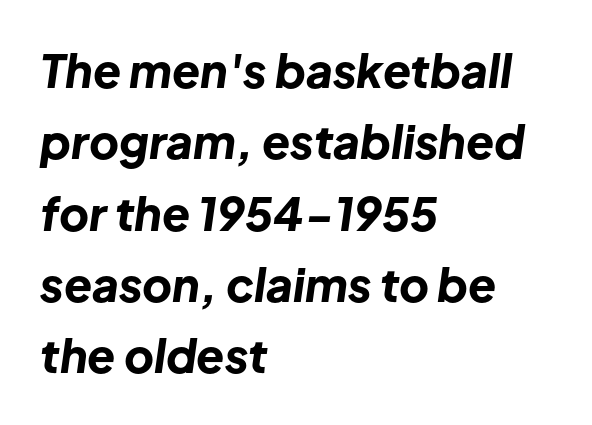
{"italic": "yes", "lean": "right", "slant_degrees": 8, "bold": "yes", "weight": "bold", "width": "normal", "stroke_contrast": "low", "x_height": "medium", "monospaced": "no", "underline": "no", "align": "left", "line_spacing": "normal", "line_spacing_ratio": 1.55, "letter_spacing": "normal", "letter_spacing_em": 0.0, "glyph_px": 46}
